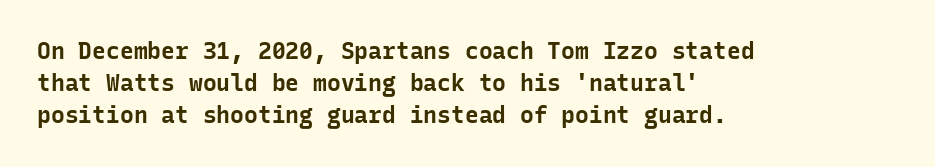
Q: Is the text bold? A: Yes.
Q: Is the text italic (slanted)? A: No, it is upright.
Q: Is the text underlined? A: No.
Q: How is the paragraph aligned? A: Left-aligned.
Q: Is the spacing between letters normal or unusually wide? A: Normal.
Q: Is the spacing between lines tight, normal or loose? A: Normal.
